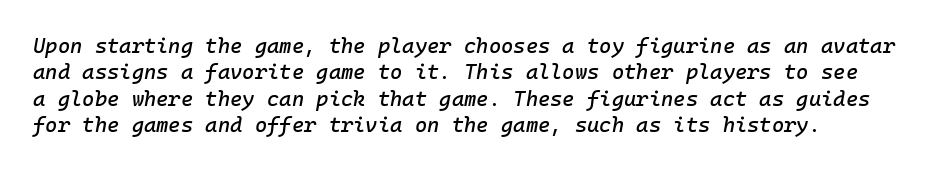
{"italic": "yes", "lean": "right", "slant_degrees": 10, "underline": "no", "align": "left", "line_spacing": "normal", "line_spacing_ratio": 1.26, "letter_spacing": "normal", "letter_spacing_em": 0.0, "glyph_px": 21}
